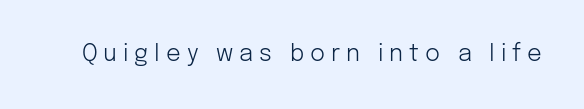
The image shows 23 px text type, upright; set unusually wide letter spacing (+0.26 em), not underlined.
